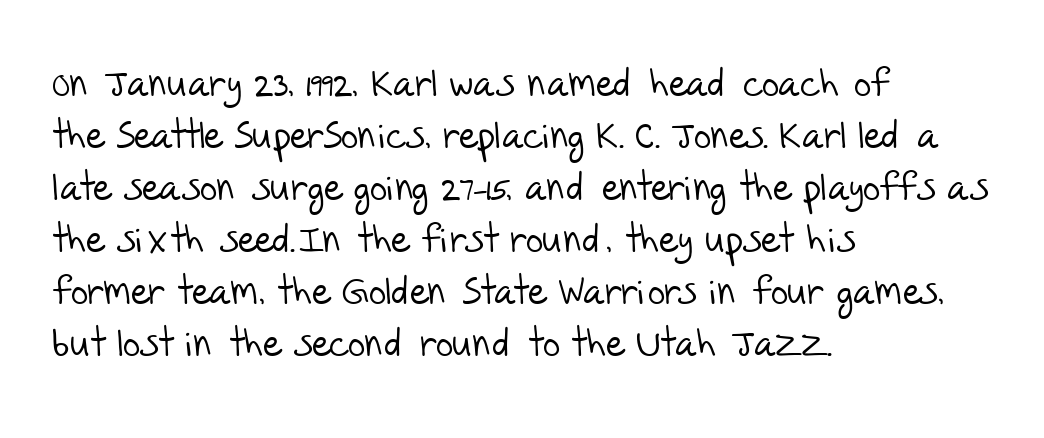
{"serif": "no", "bold": "no", "weight": "light", "width": "normal", "stroke_contrast": "low", "x_height": "large", "monospaced": "no", "underline": "no", "align": "left", "line_spacing": "normal", "line_spacing_ratio": 1.37, "letter_spacing": "normal", "letter_spacing_em": 0.0, "glyph_px": 38}
